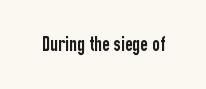
Q: Is the text italic (slanted)? A: No, it is upright.
Q: Is the text underlined? A: No.
Q: Is the spacing between letters normal or unusually wide? A: Normal.
